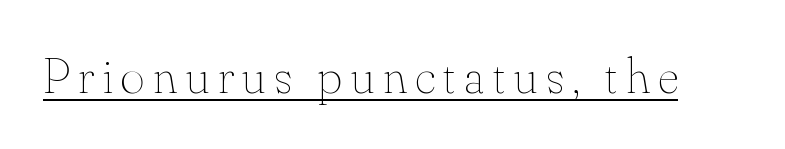
Q: Is the text bold? A: No.
Q: Is the text italic (slanted)? A: No, it is upright.
Q: Is the text underlined? A: Yes.
Q: Width (condensed, normal, or wide)? A: Normal.
Q: Stroke contrast? A: Medium.
Q: x-height? A: Small.
Q: Monospaced? A: No.
